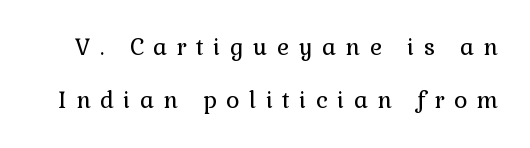
The image shows 23 px text type, upright; set loose line spacing (2.31x), unusually wide letter spacing (+0.41 em), not underlined.
